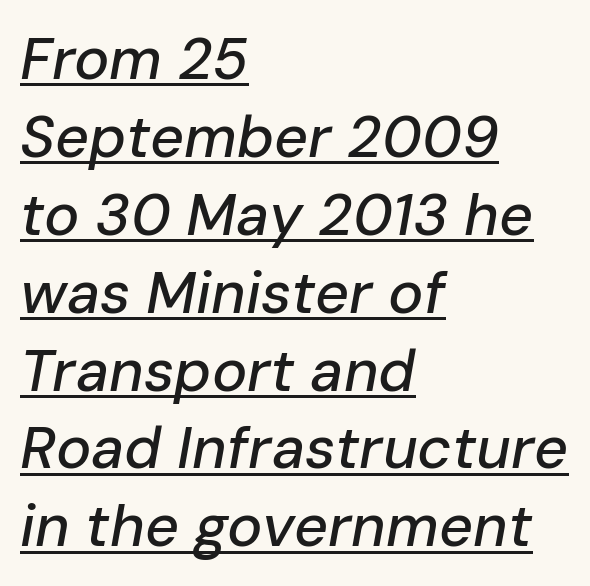
The glyphs are accompanied by a horizontal stroke just below them. Honestly, the letter spacing is just normal — you wouldn't notice it. Line starts are locked; line ends wander. Yep, that's italic — everything's leaning. This sample has the flowing, uneven cadence of proportional lettering. The lines sit at an ordinary, default distance from one another.
